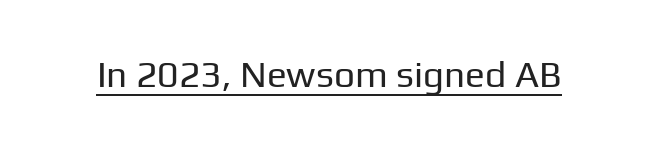
The typography opts for an upright posture over an oblique one. Words appear dense and cohesive because spacing is normal. The passage shown is underscored from start to finish. This is sans-serif lettering, the kind often seen on screens and signage. The rendering uses natural spacing where letterforms have individual widths. Stroke thickness stays within the range of a standard reading face or lighter.
